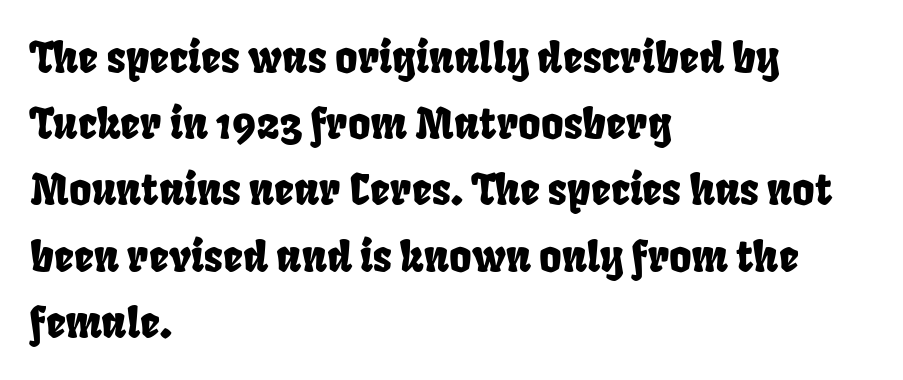
Font category for this specimen: sans-serif. Characters follow at the spacing the type designer built in. The lines sit at an ordinary, default distance from one another. Spacing verdict: proportional, widths tailored to each character. Check under the words: just untouched page. Leftover space on each line is placed entirely after the last word.
